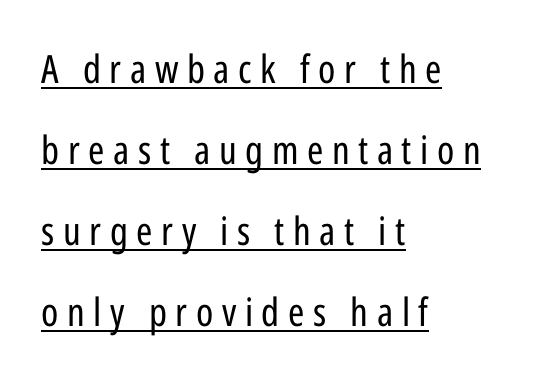
{"serif": "no", "italic": "no", "bold": "no", "weight": "regular", "width": "condensed", "stroke_contrast": "low", "x_height": "medium", "monospaced": "no", "underline": "yes", "align": "left", "line_spacing": "loose", "line_spacing_ratio": 2.08, "letter_spacing": "wide", "letter_spacing_em": 0.22, "glyph_px": 39}
